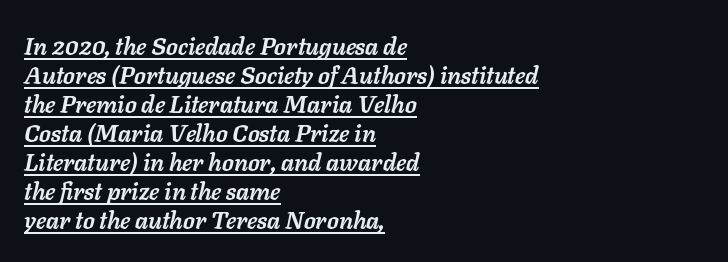
Q: Is the text bold? A: Yes.
Q: Is the text italic (slanted)? A: Yes, it leans right by about 11 degrees.
Q: Is the text underlined? A: Yes.
Q: How is the paragraph aligned? A: Left-aligned.
Q: Is the spacing between letters normal or unusually wide? A: Normal.
